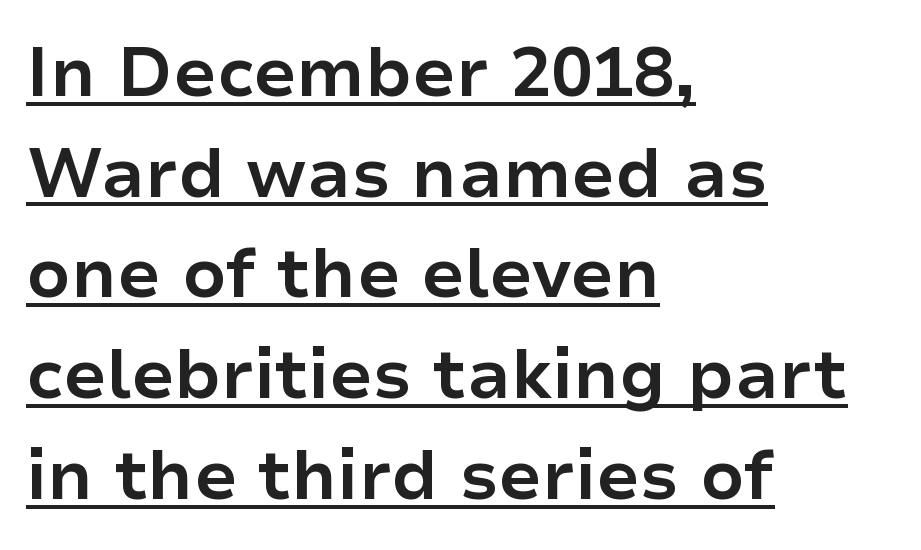
The image shows 69 px bold sans-serif type, upright; set left-aligned, normal line spacing (1.46x), normal letter spacing, underlined; low stroke contrast and a medium x-height.
